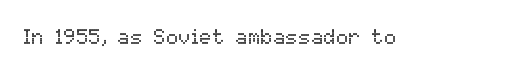
{"italic": "no", "bold": "no", "underline": "no", "letter_spacing": "normal", "letter_spacing_em": 0.0, "glyph_px": 21}
